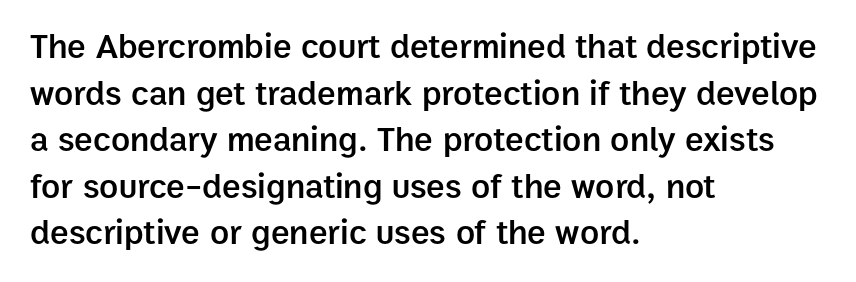
Nobody drew a line under any word here. Weight: semibold (demi). Characters follow at the spacing the type designer built in. This sample has the flowing, uneven cadence of proportional lettering. Letterform terminals end flat and unadorned throughout the passage. The paragraph shown leans on its left margin.
